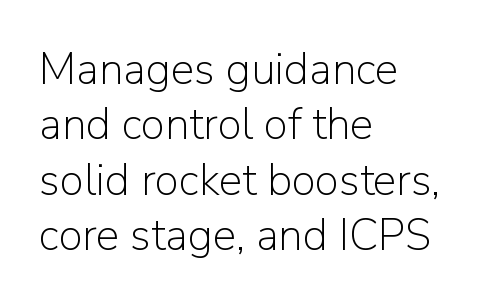
I'd call this a sans setting — the letters go barefoot. Students, note that the glyphs here touch the page at normal intervals. The specimen reads as upright at a glance. Is this a fixed-width face? No — the glyphs have proportional, varying widths. The ragged edge is on the right, which tells us the setting is flush left.
